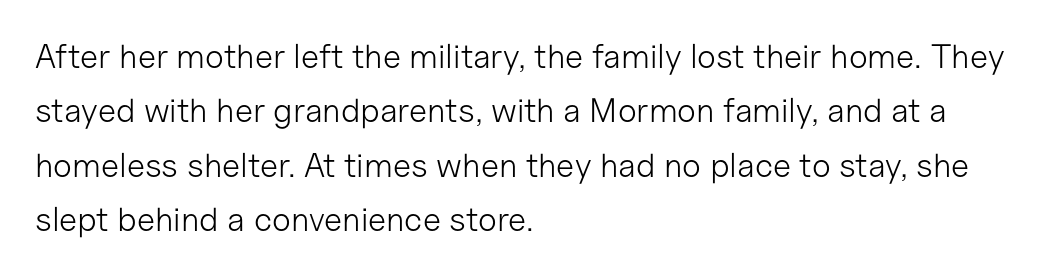
{"serif": "no", "italic": "no", "bold": "no", "weight": "light", "width": "normal", "stroke_contrast": "low", "x_height": "medium", "monospaced": "no", "underline": "no", "align": "left", "line_spacing": "normal", "line_spacing_ratio": 1.6, "letter_spacing": "normal", "letter_spacing_em": 0.0, "glyph_px": 34}
